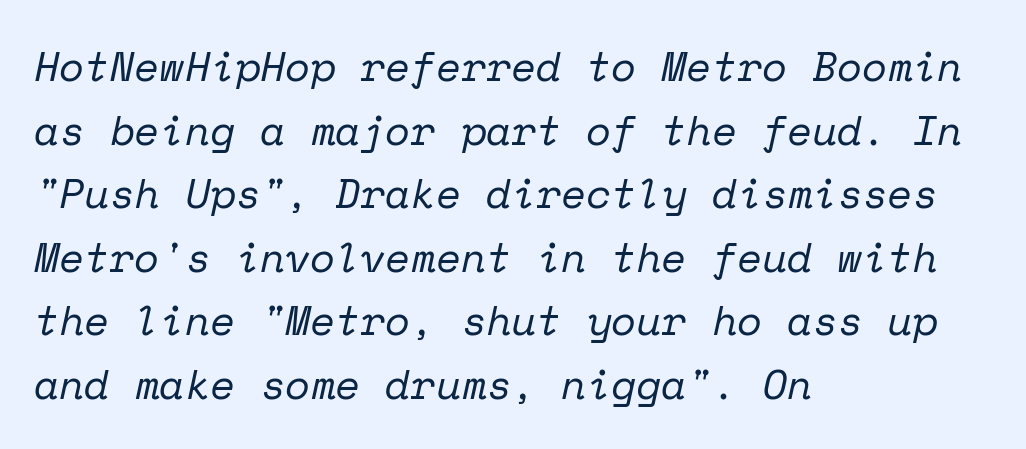
The image shows 41 px regular-weight serif type, italic (leaning right), monospaced; set left-aligned, normal line spacing (1.55x), normal letter spacing, not underlined; low stroke contrast and a medium x-height.
